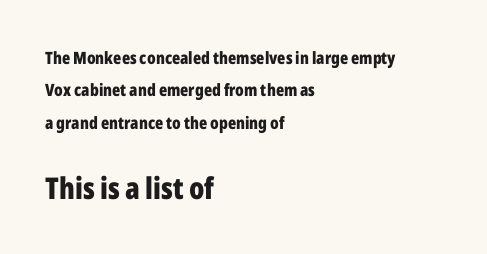
{"serif": "no", "italic": "no", "bold": "yes", "weight": "bold", "width": "condensed", "stroke_contrast": "low", "x_height": "medium", "monospaced": "no", "underline": "no", "align": "left", "line_spacing": "loose", "line_spacing_ratio": 1.91, "letter_spacing": "normal", "letter_spacing_em": 0.0, "larger_block": "second", "size_ratio": 1.76, "glyph_px": 30}
